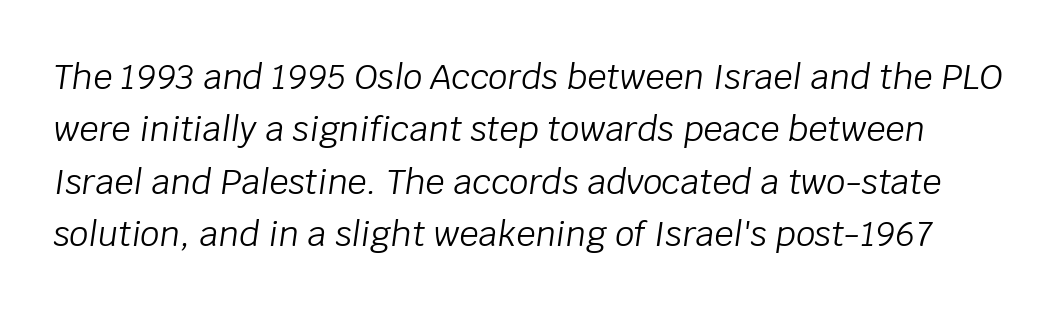
{"italic": "yes", "lean": "right", "slant_degrees": 8, "bold": "no", "weight": "light", "width": "normal", "stroke_contrast": "low", "x_height": "large", "monospaced": "no", "underline": "no", "line_spacing": "normal", "line_spacing_ratio": 1.54, "letter_spacing": "normal", "letter_spacing_em": 0.0, "glyph_px": 34}
